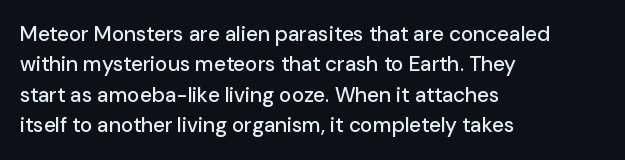
The image shows 21 px text type, upright; set left-aligned, normal line spacing (1.45x), normal letter spacing, not underlined.
